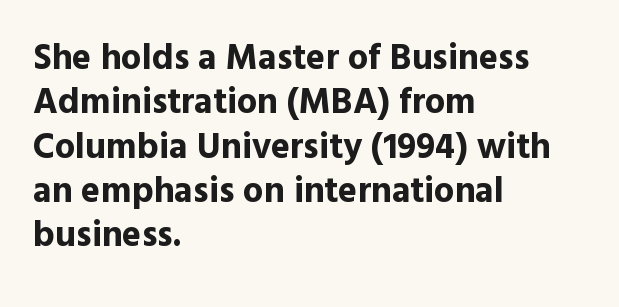
The image shows 36 px bold sans-serif type, upright; set left-aligned, line spacing 1.23x, normal letter spacing, not underlined; a medium x-height.
